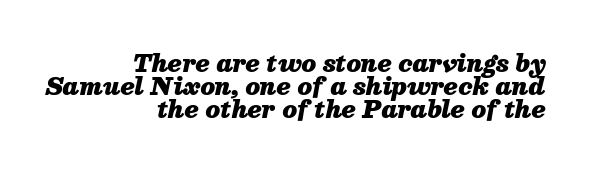
Underlining? Definitely not there. Every character sits at an angle, as italics do. Each line ends at the same right margin while the left side varies. The designer dialed line spacing down below the default.
